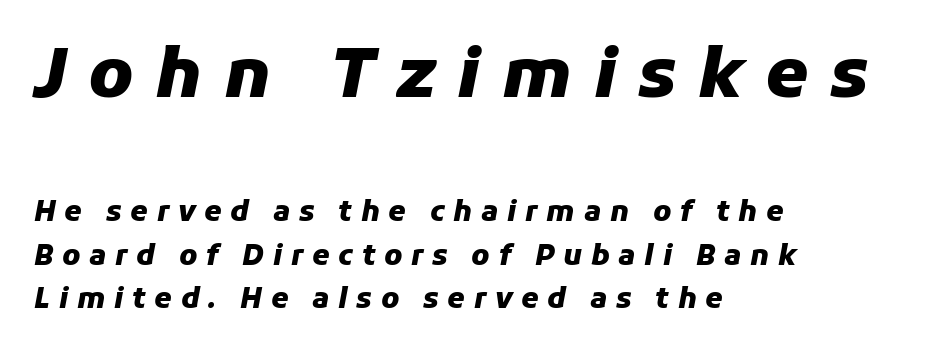
The passage shown begins with its larger block and ends with its smaller one. The rendering uses natural spacing where letterforms have individual widths. Heavy-handed strokes throughout: this text is bold. The rendering uses a moderate line-height, typical for paragraphs.
